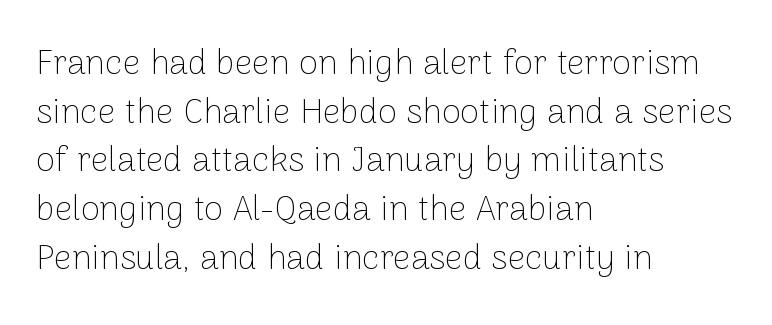
Q: Is the text bold? A: No.
Q: Is the text italic (slanted)? A: No, it is upright.
Q: Is the typeface a serif or a sans-serif typeface? A: Sans-serif.
Q: Is the text underlined? A: No.
Q: How is the paragraph aligned? A: Left-aligned.
Q: Is the spacing between letters normal or unusually wide? A: Normal.
Q: Is the spacing between lines tight, normal or loose? A: Normal.
Q: Width (condensed, normal, or wide)? A: Normal.
Q: Stroke contrast? A: Low.
Q: x-height? A: Medium.
Q: Monospaced? A: No.
